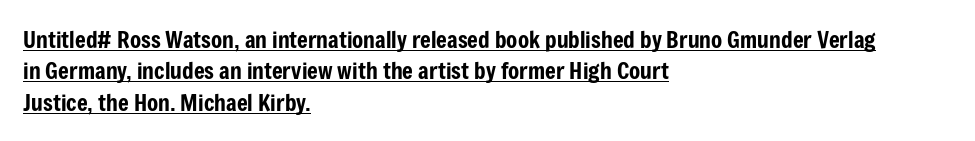
{"italic": "no", "underline": "yes", "align": "left", "line_spacing": "normal", "line_spacing_ratio": 1.36, "letter_spacing": "normal", "letter_spacing_em": 0.0, "glyph_px": 23}
